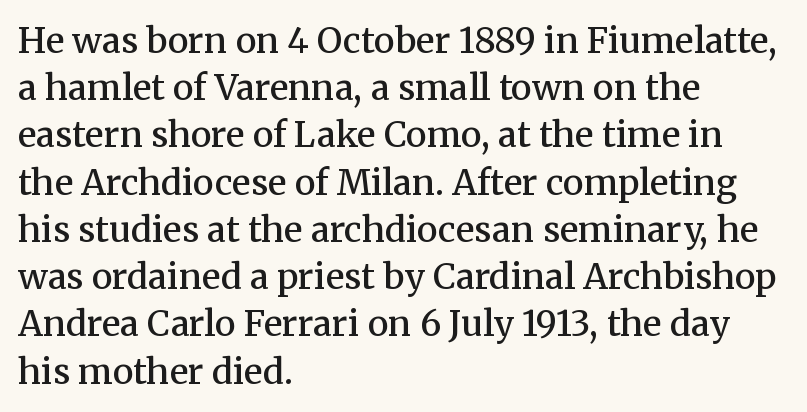
{"serif": "yes", "italic": "no", "bold": "semi", "weight": "semibold", "width": "normal", "stroke_contrast": "medium", "x_height": "medium", "monospaced": "no", "underline": "no", "align": "left", "line_spacing": "normal", "line_spacing_ratio": 1.35, "letter_spacing": "normal", "letter_spacing_em": 0.0, "glyph_px": 35}
